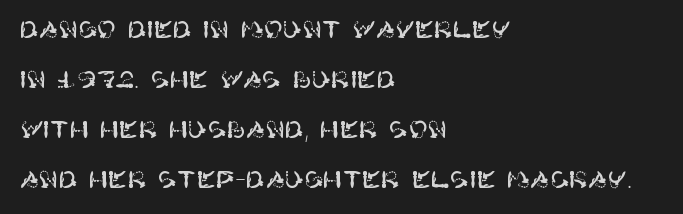
The image shows 23 px text type, upright; set left-aligned, loose line spacing (2.18x), normal letter spacing, not underlined.
